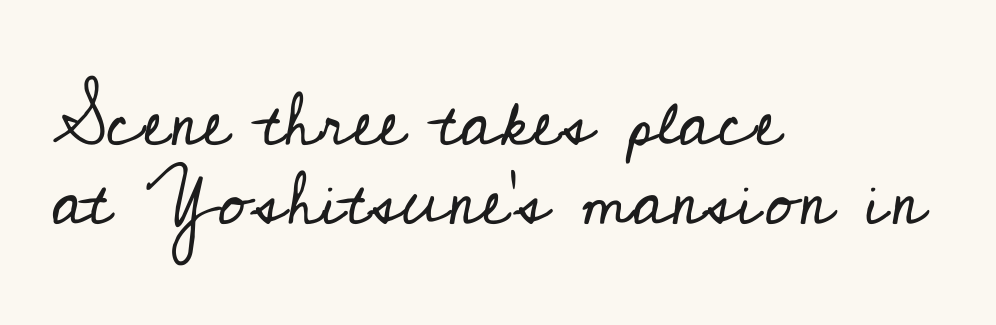
Q: Is the text bold? A: No.
Q: Is the text italic (slanted)? A: Yes.
Q: Is the typeface a serif or a sans-serif typeface? A: Serif.
Q: Is the text underlined? A: No.
Q: How is the paragraph aligned? A: Left-aligned.
Q: Is the spacing between letters normal or unusually wide? A: Normal.
Q: Is the spacing between lines tight, normal or loose? A: Tight.
Q: Width (condensed, normal, or wide)? A: Normal.
Q: Stroke contrast? A: Low.
Q: x-height? A: Small.
Q: Monospaced? A: No.
